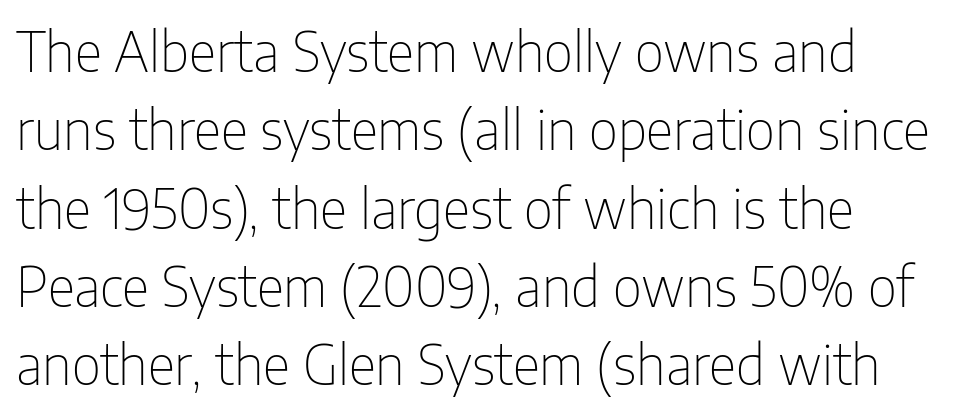
The image shows 54 px thin, condensed sans-serif type, upright; set left-aligned, normal line spacing (1.45x), normal letter spacing, not underlined; low stroke contrast and a medium x-height.
